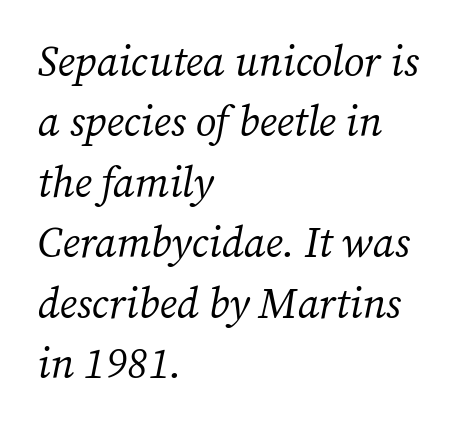
Q: Is the text bold? A: No.
Q: Is the text italic (slanted)? A: Yes, it leans right by about 12 degrees.
Q: Is the typeface a serif or a sans-serif typeface? A: Serif.
Q: Is the text underlined? A: No.
Q: How is the paragraph aligned? A: Left-aligned.
Q: Is the spacing between letters normal or unusually wide? A: Normal.
Q: Is the spacing between lines tight, normal or loose? A: Normal.
Q: Width (condensed, normal, or wide)? A: Normal.
Q: Stroke contrast? A: Medium.
Q: x-height? A: Medium.
Q: Monospaced? A: No.
